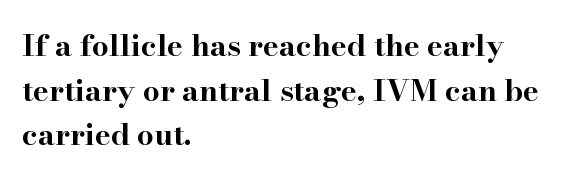
{"serif": "yes", "italic": "no", "bold": "yes", "weight": "bold", "width": "wide", "stroke_contrast": "high", "x_height": "small", "monospaced": "no", "underline": "no", "align": "left", "line_spacing": "normal", "line_spacing_ratio": 1.49, "letter_spacing": "normal", "letter_spacing_em": 0.0, "glyph_px": 30}
